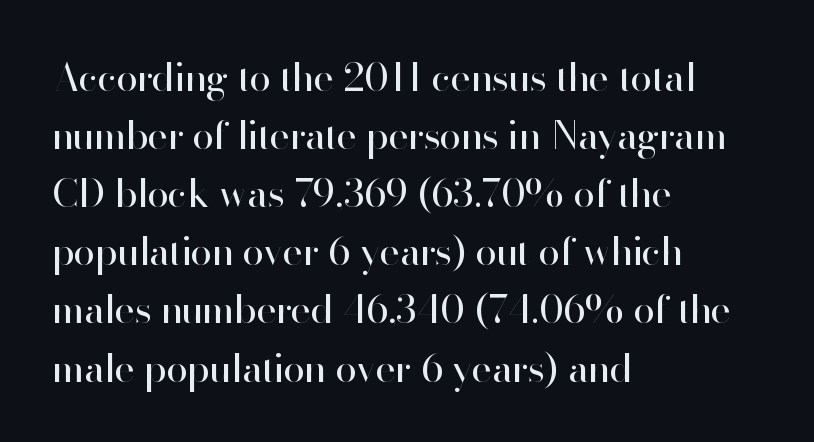
Q: Is the text bold? A: No.
Q: Is the text italic (slanted)? A: No, it is upright.
Q: Is the typeface a serif or a sans-serif typeface? A: Sans-serif.
Q: Is the text underlined? A: No.
Q: How is the paragraph aligned? A: Left-aligned.
Q: Is the spacing between letters normal or unusually wide? A: Normal.
Q: Is the spacing between lines tight, normal or loose? A: Normal.
Q: Width (condensed, normal, or wide)? A: Normal.
Q: Stroke contrast? A: High.
Q: x-height? A: Small.
Q: Monospaced? A: No.
